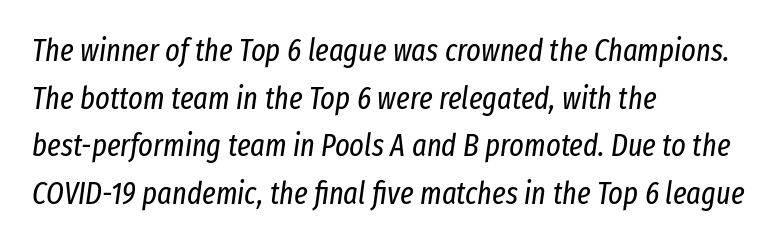
{"italic": "yes", "lean": "right", "slant_degrees": 8, "bold": "no", "weight": "regular", "width": "condensed", "stroke_contrast": "low", "x_height": "medium", "monospaced": "no", "underline": "no", "align": "left", "line_spacing": "normal", "line_spacing_ratio": 1.54, "letter_spacing": "normal", "letter_spacing_em": 0.0, "glyph_px": 31}
